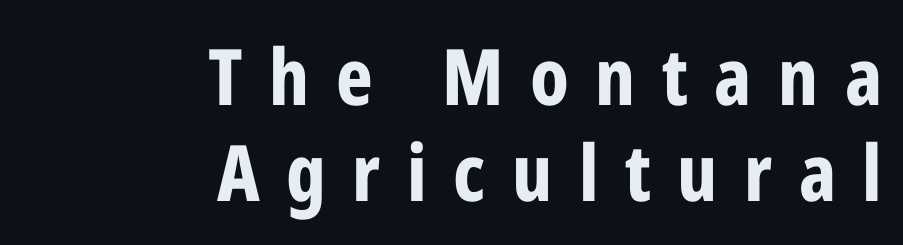
Q: Is the text bold? A: Yes.
Q: Is the text italic (slanted)? A: No, it is upright.
Q: Is the typeface a serif or a sans-serif typeface? A: Sans-serif.
Q: Is the text underlined? A: No.
Q: How is the paragraph aligned? A: Right-aligned.
Q: Is the spacing between letters normal or unusually wide? A: Unusually wide.
Q: Width (condensed, normal, or wide)? A: Condensed.
Q: Stroke contrast? A: Low.
Q: x-height? A: Medium.
Q: Monospaced? A: No.
